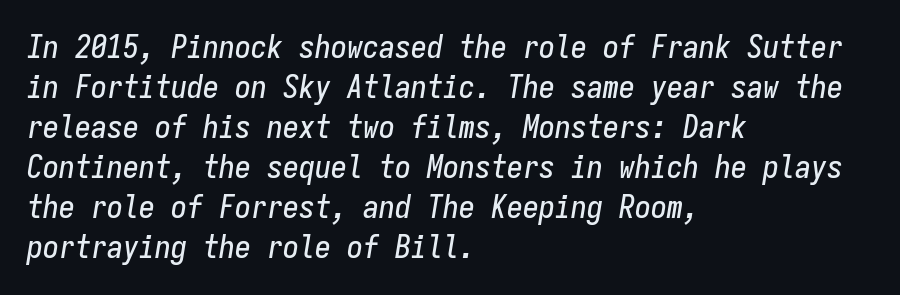
The rendering applies a slant to the glyphs. Do the characters align in a grid? Yes, the font is monospaced. Has an underline been added? It has not. Line starts are locked; line ends wander.
